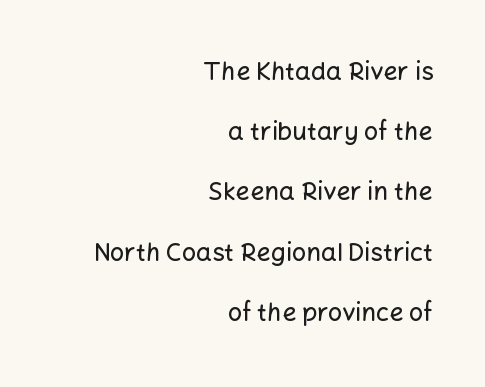
The image shows 25 px text type, upright; set right-aligned, loose line spacing (2.41x), normal letter spacing, not underlined.
